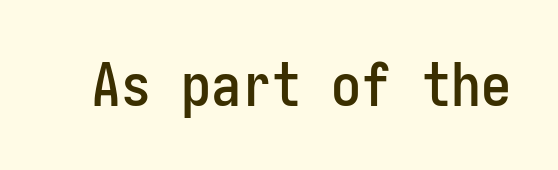
Q: Is the text italic (slanted)? A: No, it is upright.
Q: Is the typeface a serif or a sans-serif typeface? A: Sans-serif.
Q: Is the text underlined? A: No.
Q: Is the spacing between letters normal or unusually wide? A: Normal.
Q: Width (condensed, normal, or wide)? A: Condensed.
Q: Stroke contrast? A: Low.
Q: x-height? A: Medium.
